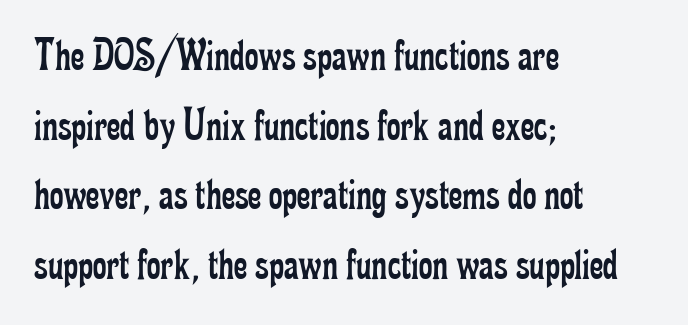
Q: Is the text bold? A: No.
Q: Is the text italic (slanted)? A: No, it is upright.
Q: Is the typeface a serif or a sans-serif typeface? A: Serif.
Q: Is the text underlined? A: No.
Q: How is the paragraph aligned? A: Left-aligned.
Q: Is the spacing between letters normal or unusually wide? A: Normal.
Q: Is the spacing between lines tight, normal or loose? A: Normal.
Q: Width (condensed, normal, or wide)? A: Condensed.
Q: Stroke contrast? A: Low.
Q: x-height? A: Small.
Q: Monospaced? A: No.
